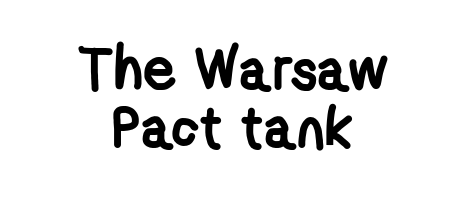
The typeface chosen for these lines omits serifs. Quick note: interline space is minimal. Bare-footed words on every line. Notice how the passage keeps no hard edge, just a central spine. Each glyph is drawn with heavy, bold strokes. Character widths vary here, with narrow letters taking less room than wide ones.
